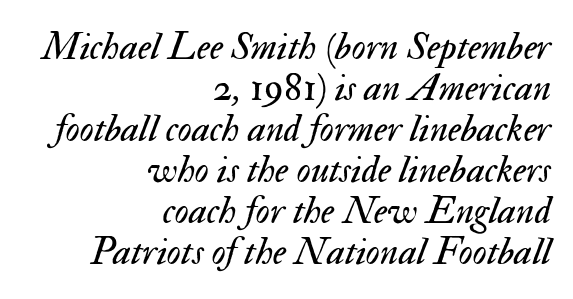
The image shows 39 px regular-weight type, italic (leaning right); set right-aligned, tight line spacing (1.05x), normal letter spacing, not underlined; medium stroke contrast and a small x-height.
